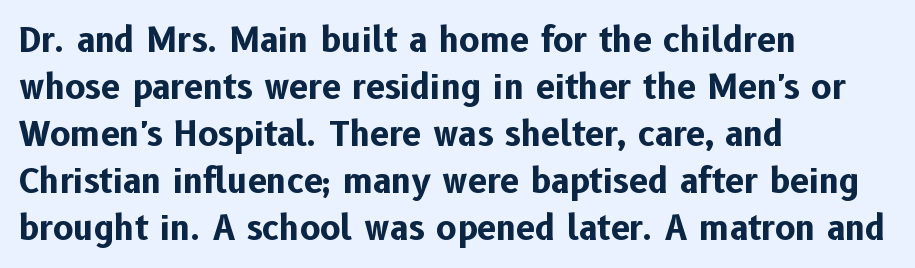
Does the weight exceed regular? Yes, all the way to bold. This sample uses plain, unmodified letter spacing. The letters carry no serifs — their stems end cleanly without finishing strokes. Here the designer chose a conventional face with non-uniform glyph widths. The type sits square on the baseline with zero lean. Teacher's note: observe the even left margin — that is flush-left alignment.
